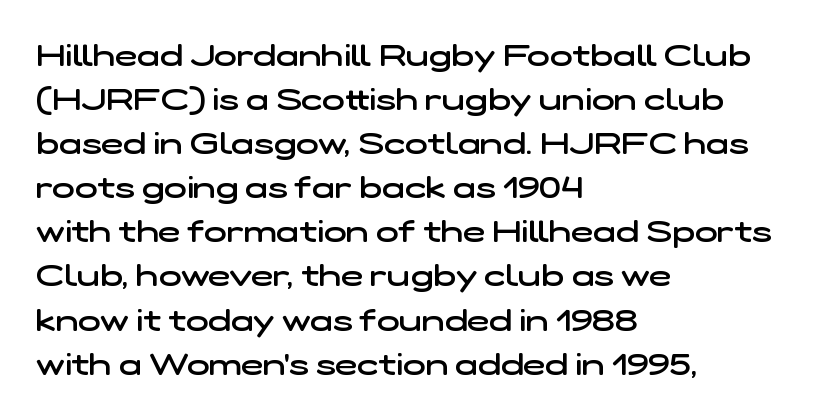
{"serif": "no", "bold": "semi", "weight": "semibold", "width": "wide", "stroke_contrast": "low", "x_height": "medium", "monospaced": "no", "underline": "no", "align": "left", "line_spacing": "normal", "line_spacing_ratio": 1.47, "letter_spacing": "normal", "letter_spacing_em": 0.0, "glyph_px": 30}
